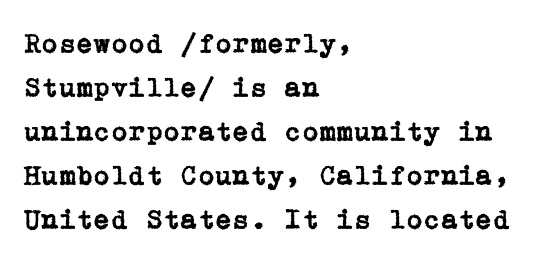
Q: Is the text italic (slanted)? A: No, it is upright.
Q: Is the typeface a serif or a sans-serif typeface? A: Serif.
Q: Is the text underlined? A: No.
Q: How is the paragraph aligned? A: Left-aligned.
Q: Is the spacing between letters normal or unusually wide? A: Normal.
Q: Is the spacing between lines tight, normal or loose? A: Normal.
Q: Width (condensed, normal, or wide)? A: Normal.
Q: Stroke contrast? A: Low.
Q: x-height? A: Medium.
